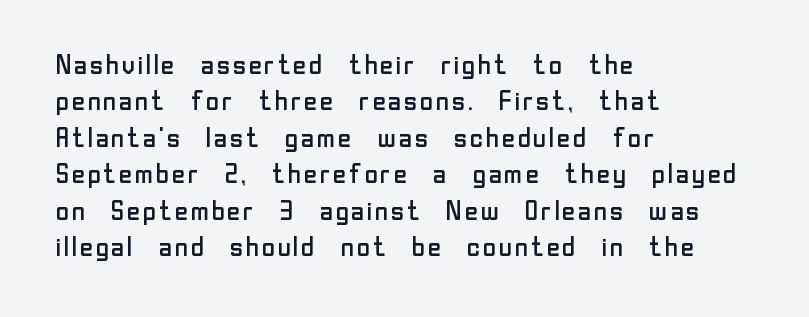
{"italic": "no", "bold": "no", "underline": "no", "align": "left", "line_spacing": "normal", "line_spacing_ratio": 1.35, "letter_spacing": "normal", "letter_spacing_em": 0.0, "glyph_px": 27}
